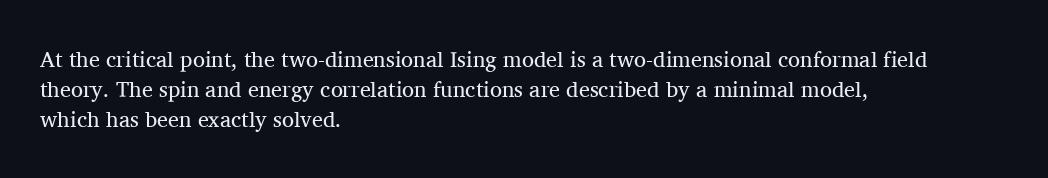
The image shows 22 px text type, upright; set left-aligned, normal line spacing (1.37x), normal letter spacing, not underlined.
